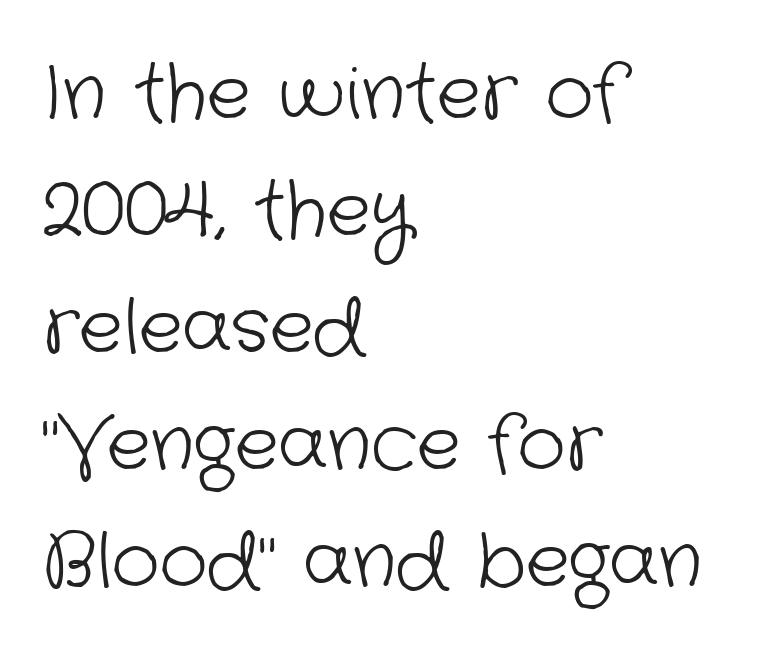
Clear beneath every line of the passage. Is this a fixed-width face? No — the glyphs have proportional, varying widths. Letter spacing: default. The passage is arranged the way most books set body copy — flush left.
